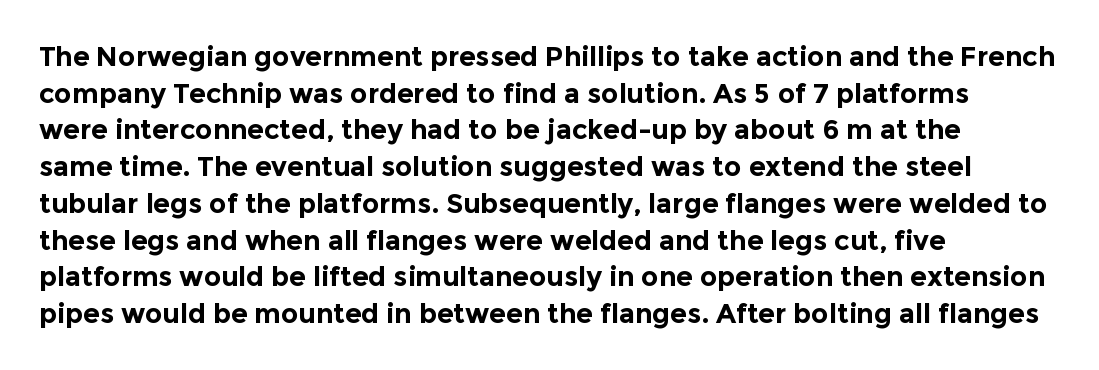
The image shows 27 px bold type, upright; set left-aligned, normal line spacing (1.36x), normal letter spacing, not underlined.
